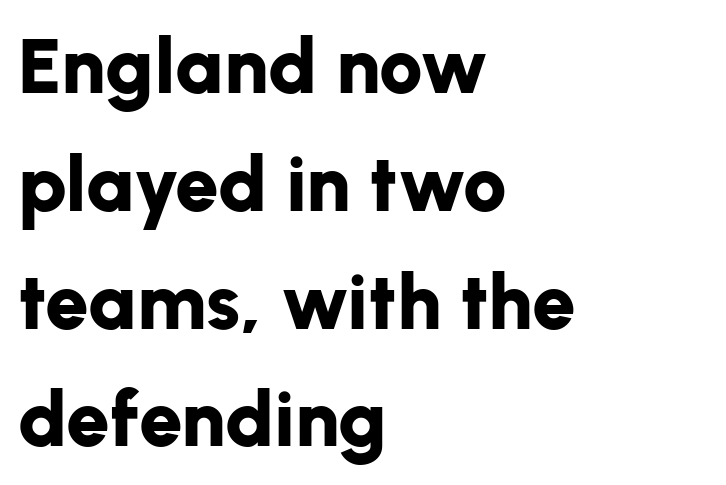
{"serif": "no", "italic": "no", "bold": "yes", "weight": "bold", "width": "normal", "stroke_contrast": "low", "x_height": "medium", "monospaced": "no", "underline": "no", "align": "left", "line_spacing": "normal", "line_spacing_ratio": 1.51, "letter_spacing": "normal", "letter_spacing_em": 0.0, "glyph_px": 78}
